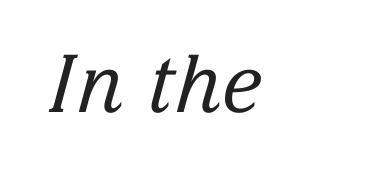
The image shows 80 px regular-weight serif type, italic (leaning right); set normal letter spacing, not underlined; low stroke contrast and a medium x-height.
